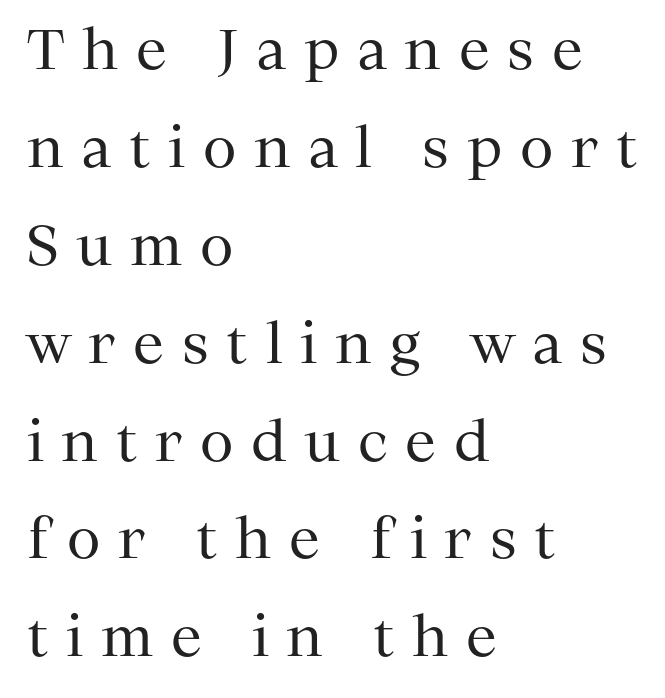
{"serif": "yes", "italic": "no", "bold": "no", "weight": "regular", "width": "normal", "stroke_contrast": "medium", "x_height": "medium", "monospaced": "no", "underline": "no", "align": "left", "line_spacing_ratio": 1.78, "letter_spacing": "wide", "letter_spacing_em": 0.32, "glyph_px": 55}
